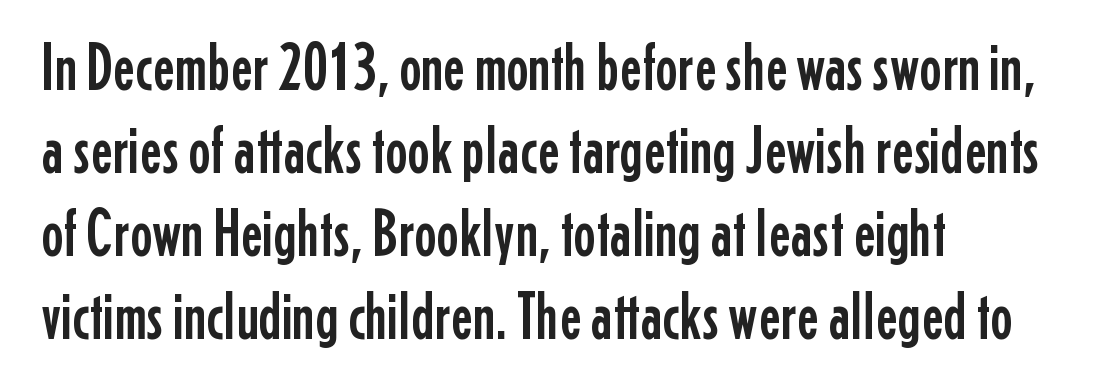
The image shows 67 px condensed sans-serif type, upright; set left-aligned, line spacing 1.24x, normal letter spacing, not underlined; low stroke contrast and a medium x-height.
